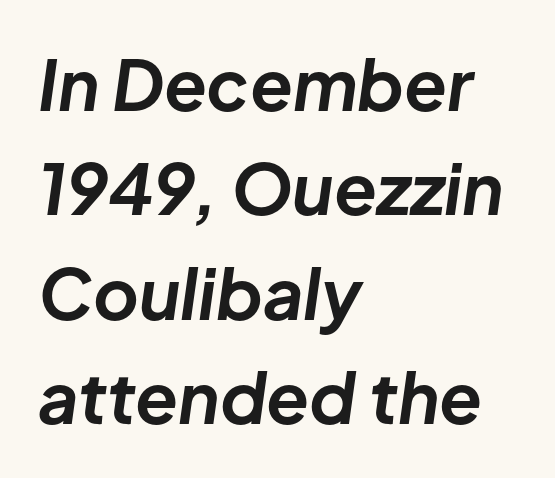
{"italic": "yes", "lean": "right", "slant_degrees": 8, "bold": "yes", "weight": "bold", "width": "normal", "stroke_contrast": "low", "x_height": "medium", "monospaced": "no", "underline": "no", "align": "left", "line_spacing": "normal", "line_spacing_ratio": 1.49, "letter_spacing": "normal", "letter_spacing_em": 0.0, "glyph_px": 70}
